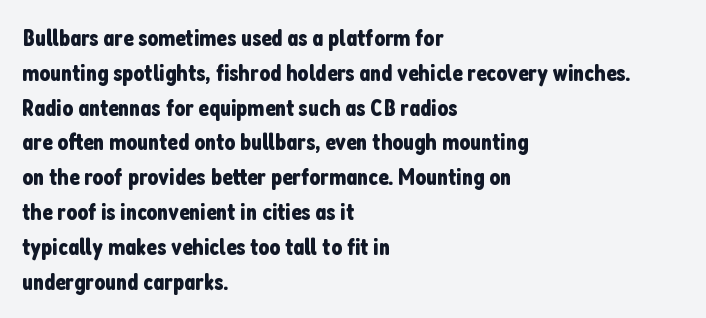
The image shows 24 px text type, upright; set left-aligned, normal line spacing (1.45x), normal letter spacing, not underlined.
